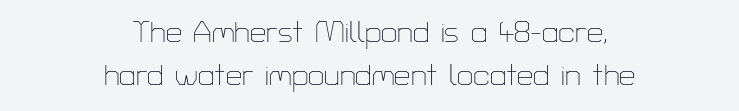
The image shows 29 px thin sans-serif type, upright; set centered, normal line spacing (1.5x), normal letter spacing, not underlined; low stroke contrast and a medium x-height.
